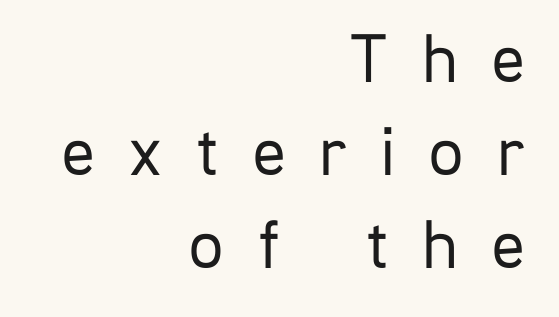
{"serif": "no", "italic": "no", "bold": "no", "weight": "regular", "width": "condensed", "stroke_contrast": "low", "x_height": "medium", "monospaced": "no", "underline": "no", "align": "right", "line_spacing": "normal", "line_spacing_ratio": 1.33, "letter_spacing": "wide", "letter_spacing_em": 0.48, "glyph_px": 70}
